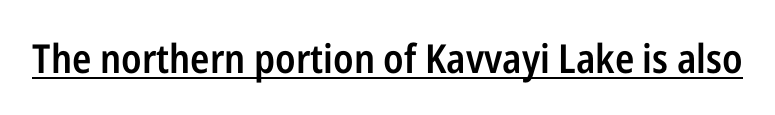
Q: Is the text bold? A: Semi-bold.
Q: Is the text italic (slanted)? A: No, it is upright.
Q: Is the typeface a serif or a sans-serif typeface? A: Sans-serif.
Q: Is the text underlined? A: Yes.
Q: Is the spacing between letters normal or unusually wide? A: Normal.
Q: Width (condensed, normal, or wide)? A: Condensed.
Q: Stroke contrast? A: Low.
Q: x-height? A: Medium.
Q: Monospaced? A: No.
